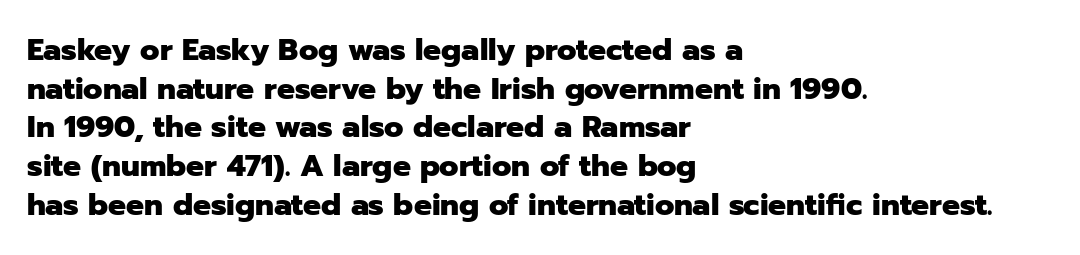
Stroke terminals: plain, sans-serif. The sample has been set heavy, in full bold. Posture: vertical. The rows are spaced the way most documents space them.
